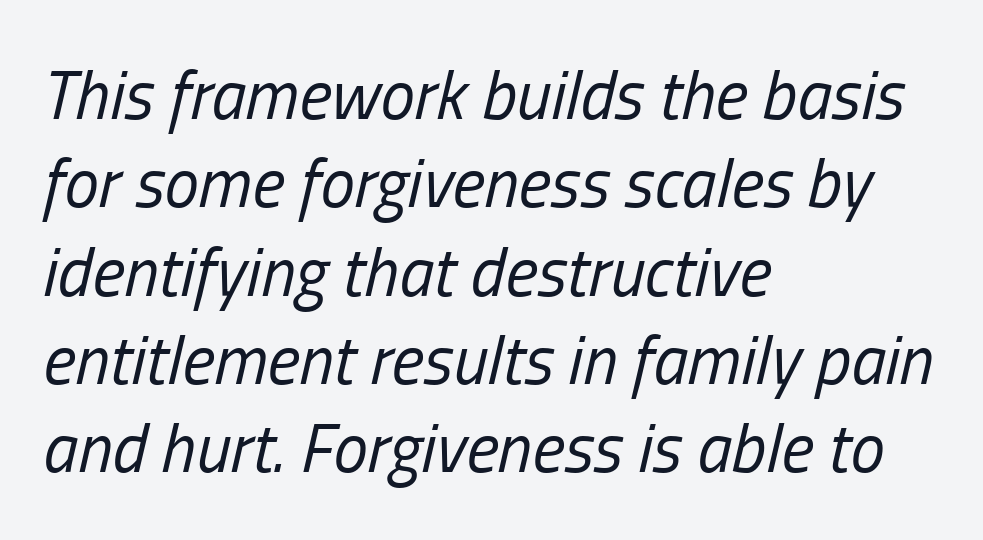
{"italic": "yes", "lean": "right", "slant_degrees": 13, "bold": "no", "weight": "regular", "width": "condensed", "stroke_contrast": "low", "x_height": "medium", "monospaced": "no", "underline": "no", "align": "left", "line_spacing": "normal", "line_spacing_ratio": 1.28, "letter_spacing": "normal", "letter_spacing_em": 0.0, "glyph_px": 69}
